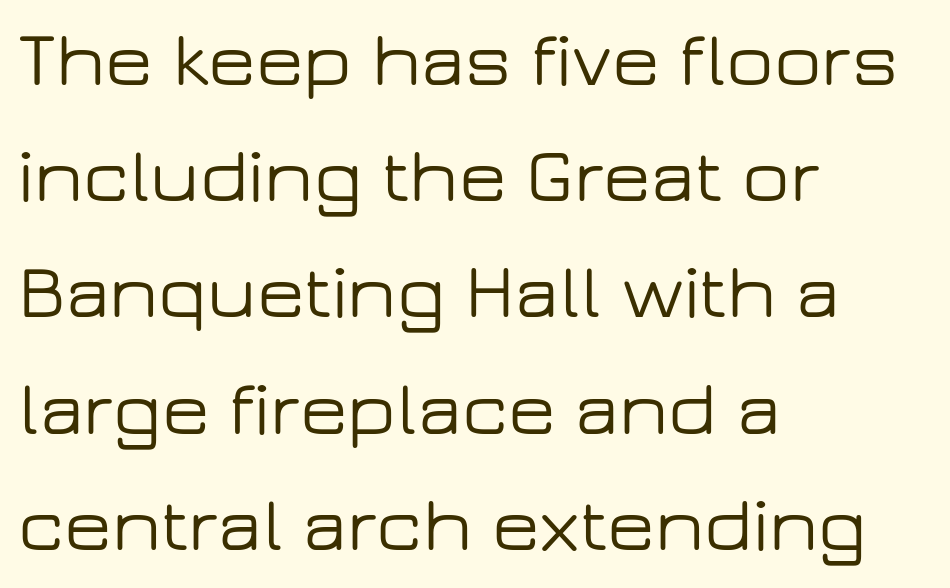
{"serif": "no", "italic": "no", "width": "wide", "stroke_contrast": "low", "x_height": "medium", "monospaced": "no", "underline": "no", "align": "left", "line_spacing": "normal", "line_spacing_ratio": 1.49, "letter_spacing": "normal", "letter_spacing_em": 0.0, "glyph_px": 78}
